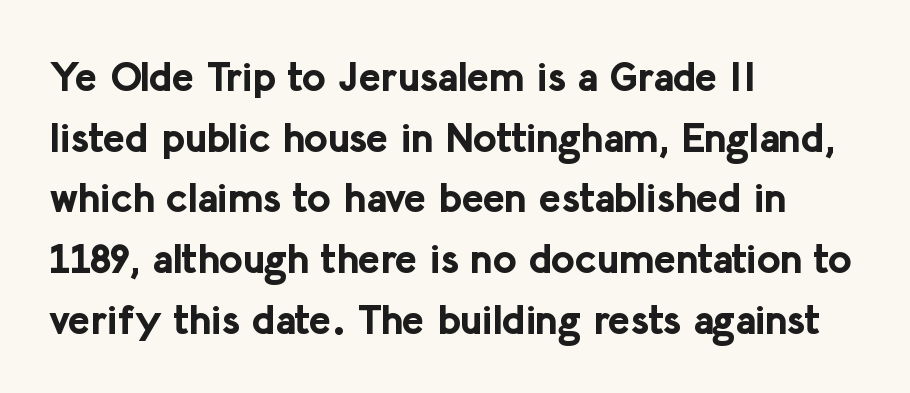
{"serif": "no", "italic": "no", "bold": "yes", "weight": "bold", "width": "normal", "stroke_contrast": "low", "x_height": "medium", "monospaced": "no", "underline": "no", "align": "left", "line_spacing": "normal", "line_spacing_ratio": 1.48, "letter_spacing": "normal", "letter_spacing_em": 0.0, "glyph_px": 41}
